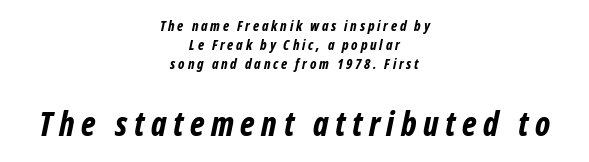
The image shows 33 px bold, condensed type, italic (leaning right); set centered, normal line spacing (1.36x), unusually wide letter spacing (+0.2 em), not underlined; the second (bottom) block is 2.36x larger; low stroke contrast and a medium x-height.
